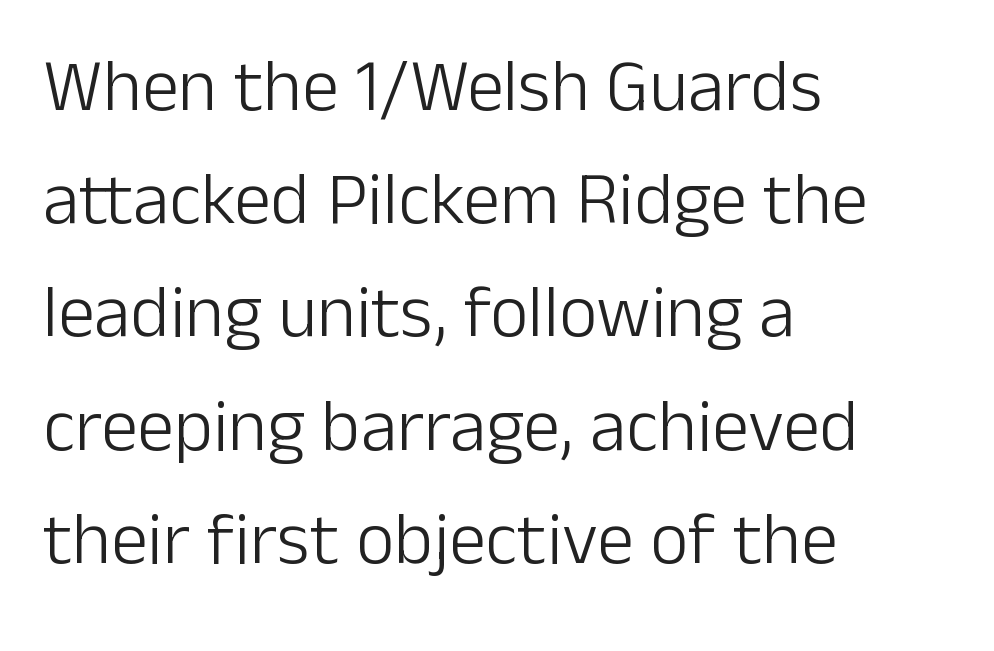
Q: Is the text bold? A: No.
Q: Is the text italic (slanted)? A: No, it is upright.
Q: Is the typeface a serif or a sans-serif typeface? A: Sans-serif.
Q: Is the text underlined? A: No.
Q: How is the paragraph aligned? A: Left-aligned.
Q: Is the spacing between letters normal or unusually wide? A: Normal.
Q: Is the spacing between lines tight, normal or loose? A: Normal.
Q: Width (condensed, normal, or wide)? A: Normal.
Q: Stroke contrast? A: Low.
Q: x-height? A: Medium.
Q: Monospaced? A: No.
